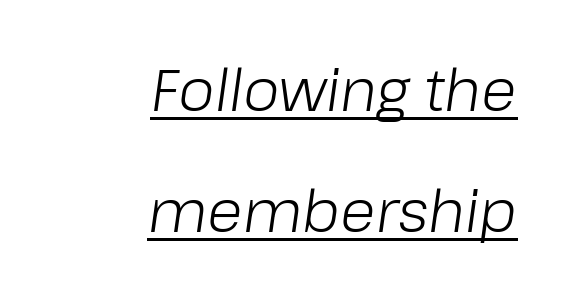
Students, observe: this is what heavily led, spacious text looks like. Spacing verdict: proportional, widths tailored to each character. Horizontally, the lines are justified to the trailing edge only. The words here are underlined. Short note: letters normally spaced. Posture: slanted.
